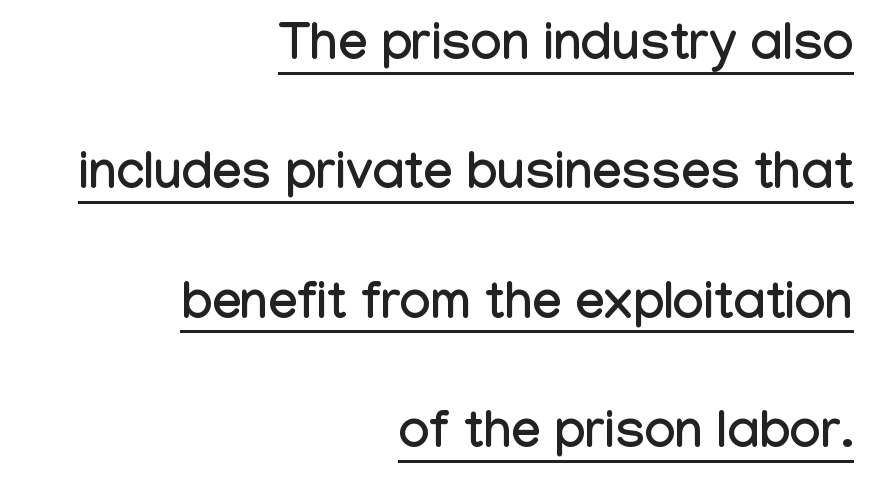
The image shows 52 px condensed sans-serif type, upright; set right-aligned, loose line spacing (2.49x), normal letter spacing, underlined; low stroke contrast and a medium x-height.
